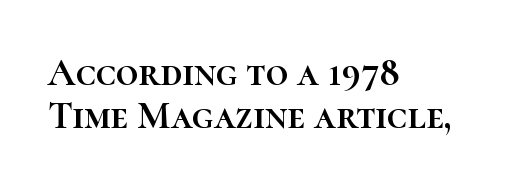
Q: Is the text italic (slanted)? A: No, it is upright.
Q: Is the text underlined? A: No.
Q: How is the paragraph aligned? A: Left-aligned.
Q: Is the spacing between letters normal or unusually wide? A: Normal.
Q: Is the spacing between lines tight, normal or loose? A: Tight.
Q: Width (condensed, normal, or wide)? A: Normal.
Q: Stroke contrast? A: High.
Q: x-height? A: Medium.
Q: Monospaced? A: No.
